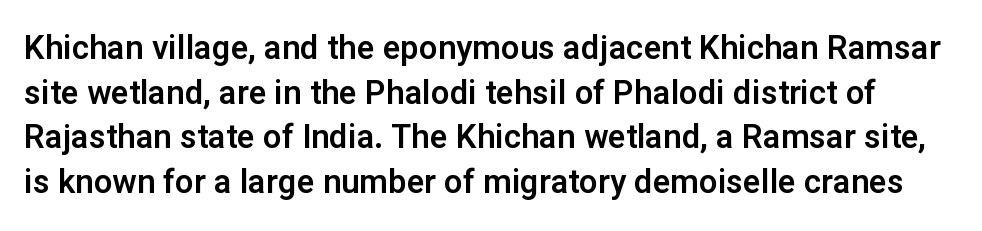
Q: Is the text italic (slanted)? A: No, it is upright.
Q: Is the typeface a serif or a sans-serif typeface? A: Sans-serif.
Q: Is the text underlined? A: No.
Q: Is the spacing between letters normal or unusually wide? A: Normal.
Q: Is the spacing between lines tight, normal or loose? A: Normal.
Q: Width (condensed, normal, or wide)? A: Normal.
Q: Stroke contrast? A: Low.
Q: x-height? A: Medium.
Q: Monospaced? A: No.
